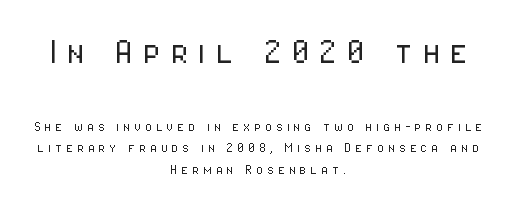
Proportional: the letters do not fall into vertical columns. Between these two stacked blocks, the higher one wins on size. The passage shown is not underscored anywhere. The face looks like a standard text weight, possibly lighter.
